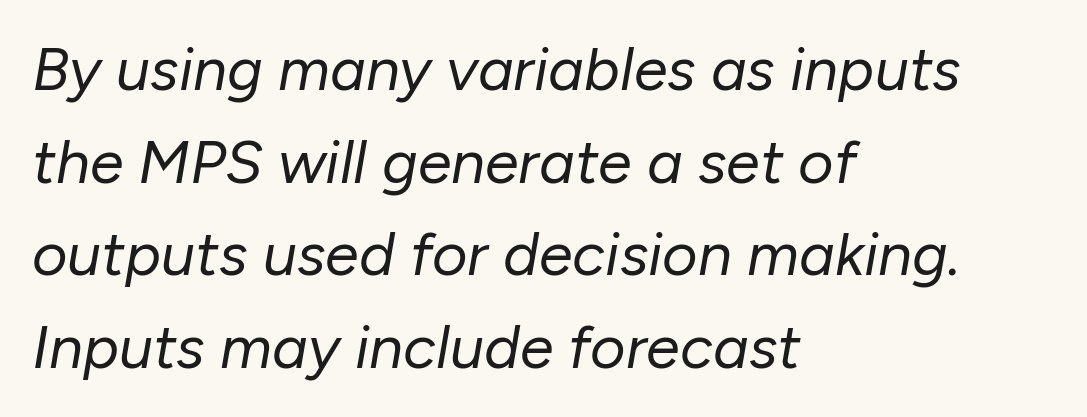
{"italic": "yes", "lean": "right", "slant_degrees": 10, "bold": "no", "weight": "regular", "width": "normal", "stroke_contrast": "low", "x_height": "medium", "monospaced": "no", "underline": "no", "align": "left", "line_spacing": "normal", "line_spacing_ratio": 1.52, "letter_spacing": "normal", "letter_spacing_em": 0.0, "glyph_px": 61}
